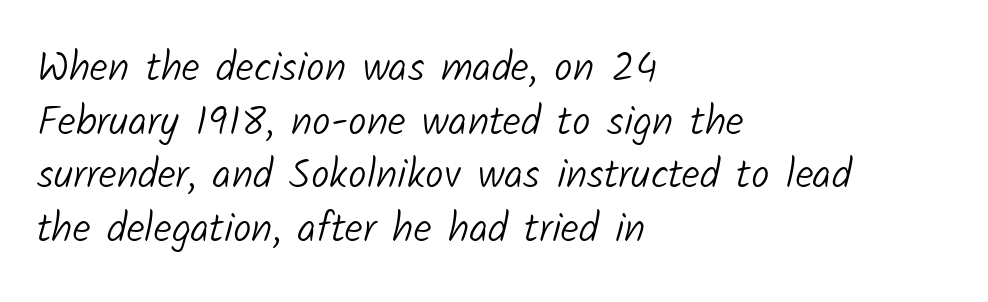
{"serif": "no", "bold": "no", "weight": "light", "width": "normal", "stroke_contrast": "low", "x_height": "medium", "monospaced": "no", "underline": "no", "align": "left", "line_spacing": "normal", "line_spacing_ratio": 1.31, "letter_spacing": "normal", "letter_spacing_em": 0.0, "glyph_px": 41}
